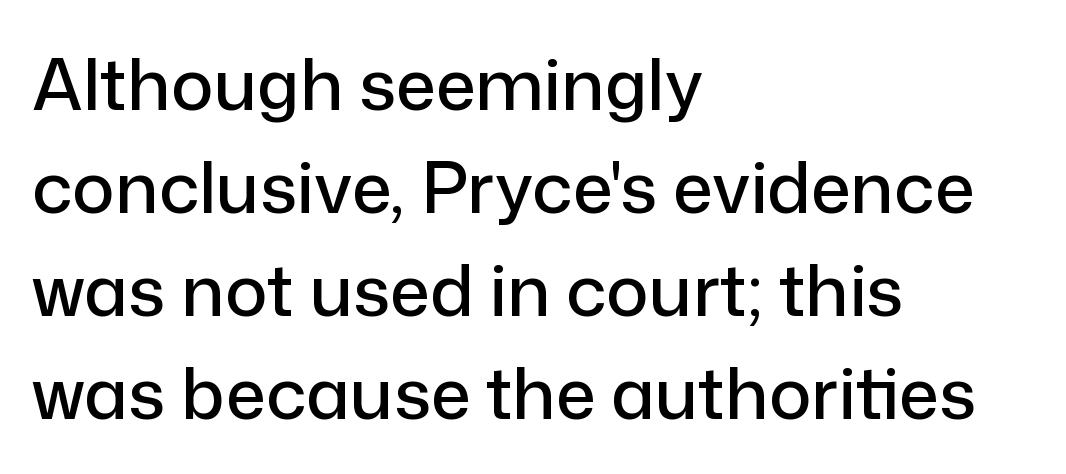
{"serif": "no", "italic": "no", "width": "normal", "stroke_contrast": "low", "x_height": "medium", "monospaced": "no", "underline": "no", "align": "left", "line_spacing": "normal", "line_spacing_ratio": 1.45, "letter_spacing": "normal", "letter_spacing_em": 0.0, "glyph_px": 71}
